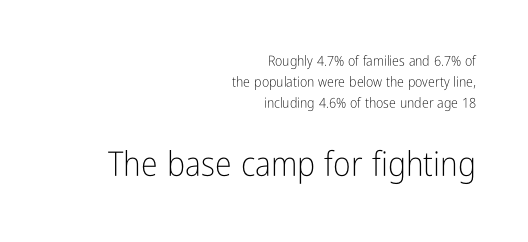
{"serif": "no", "italic": "no", "bold": "no", "weight": "light", "width": "condensed", "stroke_contrast": "low", "x_height": "medium", "monospaced": "no", "underline": "no", "align": "right", "line_spacing": "normal", "line_spacing_ratio": 1.5, "letter_spacing": "normal", "letter_spacing_em": 0.0, "larger_block": "second", "size_ratio": 2.43, "glyph_px": 34}
